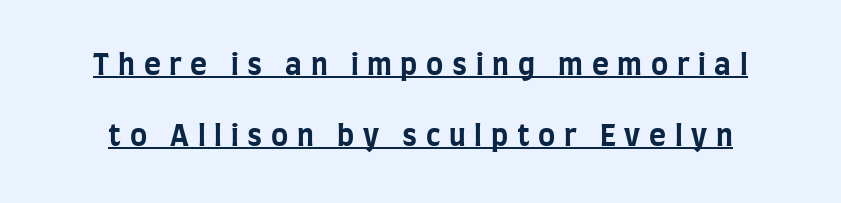
On the weight axis this lands at bold, roughly 700. You can see a thin bar hugging the bottom of the glyphs. These lines are rendered in a variable-pitch font. Airy leading. The type family on display is of the sans-serif kind.
